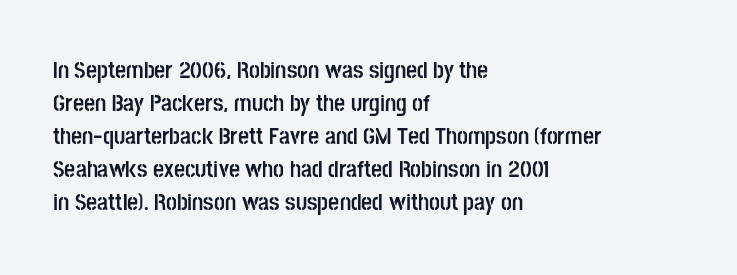
The tracking reads as untouched default to a designer's eye. Check the space under the baseline: it is left empty. The letters stand straight up with perfectly vertical stems. Each line starts at the same left margin while the right side varies. Weight check: bold — yes, fully. These lines sit exactly where default settings would place them.
